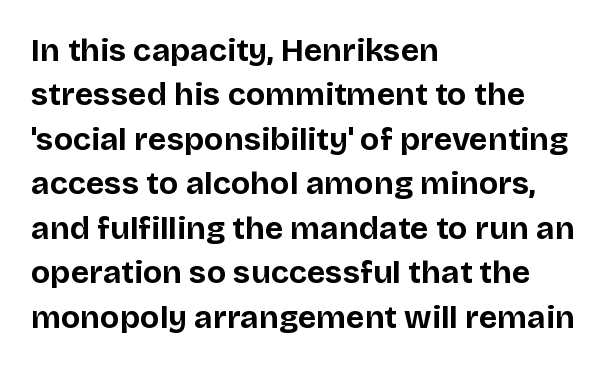
Is this a fixed-width face? No — the glyphs have proportional, varying widths. Left-aligned paragraph, ragged on the right. How are the letters spaced? Ordinarily, with no added tracking. You can tell from the bare stems that sans-serif type was used.
